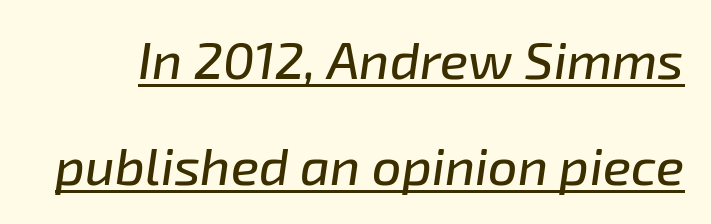
The image shows 52 px text type, italic (leaning right); set loose line spacing (2.04x), normal letter spacing, underlined; low stroke contrast and a medium x-height.
